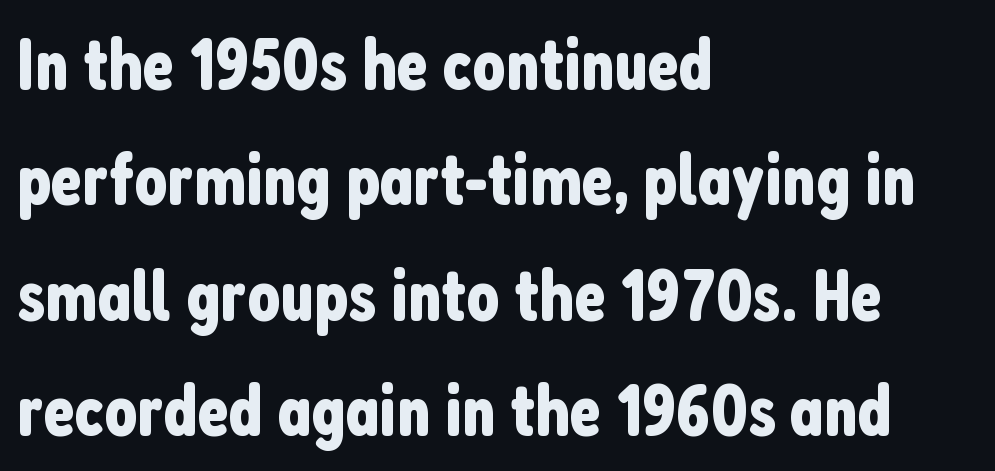
{"serif": "no", "italic": "no", "width": "condensed", "stroke_contrast": "low", "x_height": "medium", "monospaced": "no", "underline": "no", "align": "left", "line_spacing": "normal", "line_spacing_ratio": 1.58, "letter_spacing": "normal", "letter_spacing_em": 0.0, "glyph_px": 73}
